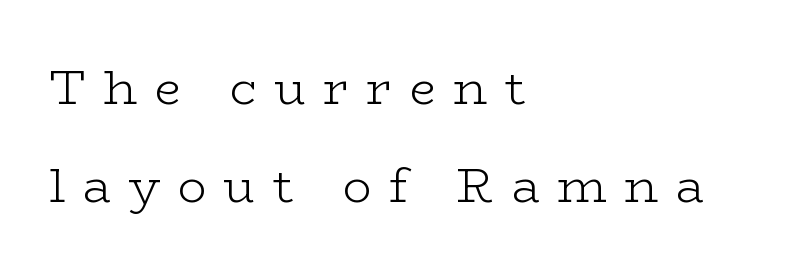
The lines in this sample share a left origin and differ only in where they stop. The tracking reads as deliberately expanded to a designer's eye. Each stroke keeps to a modest, everyday thickness or less. These lines were composed using upright roman letters. A clean baseline with only descenders dipping below it.
